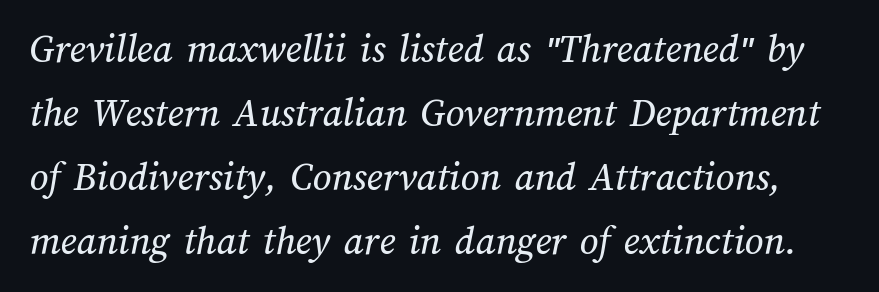
{"width": "normal", "stroke_contrast": "medium", "x_height": "medium", "monospaced": "no", "underline": "no", "line_spacing": "normal", "line_spacing_ratio": 1.56, "letter_spacing": "normal", "letter_spacing_em": 0.0, "glyph_px": 41}
